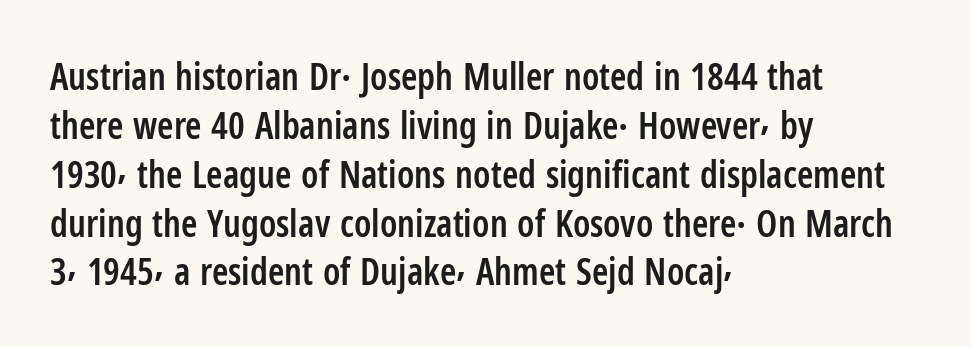
The image shows 37 px semibold, condensed sans-serif type, upright; set left-aligned, normal line spacing (1.32x), normal letter spacing, not underlined; low stroke contrast and a medium x-height.
